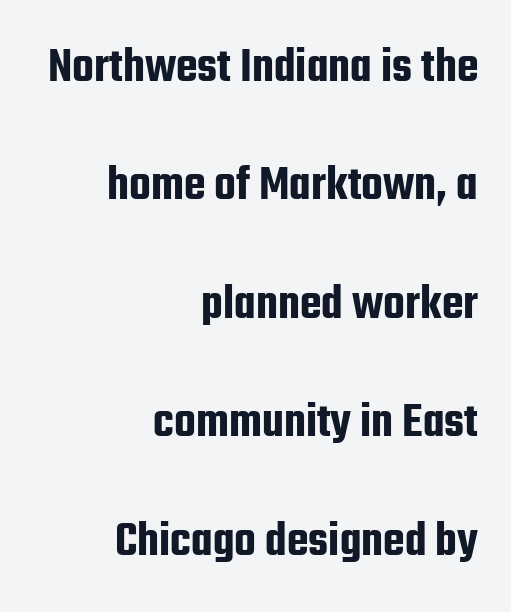
The image shows 50 px condensed sans-serif type, upright; set right-aligned, loose line spacing (2.37x), normal letter spacing, not underlined; low stroke contrast and a medium x-height.
